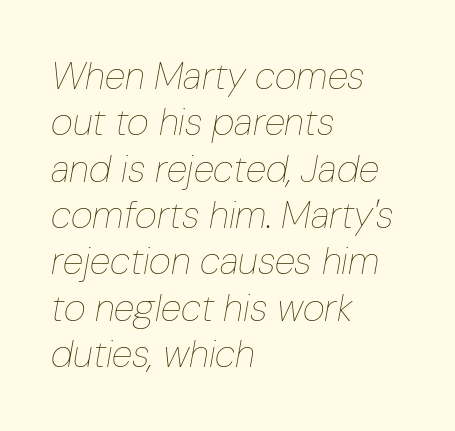
Varying glyph widths throughout — classic text-font behaviour. Which margin do the lines hug? The left one — the right edge is uneven. Is this a heavy cut? Hardly; it is regular or lighter. Type without underlining. Does extra space separate the letters? No, they use regular spacing. The typography opts for an oblique posture over an upright one.
